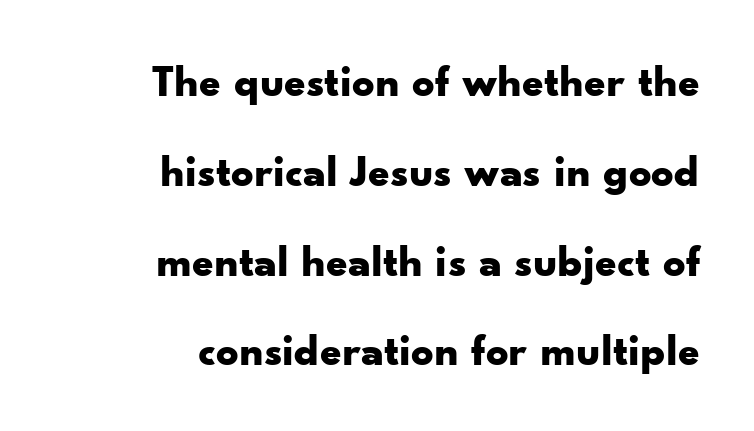
The image shows 44 px bold, wide sans-serif type, upright; set right-aligned, loose line spacing (2.04x), normal letter spacing, not underlined; low stroke contrast and a small x-height.
